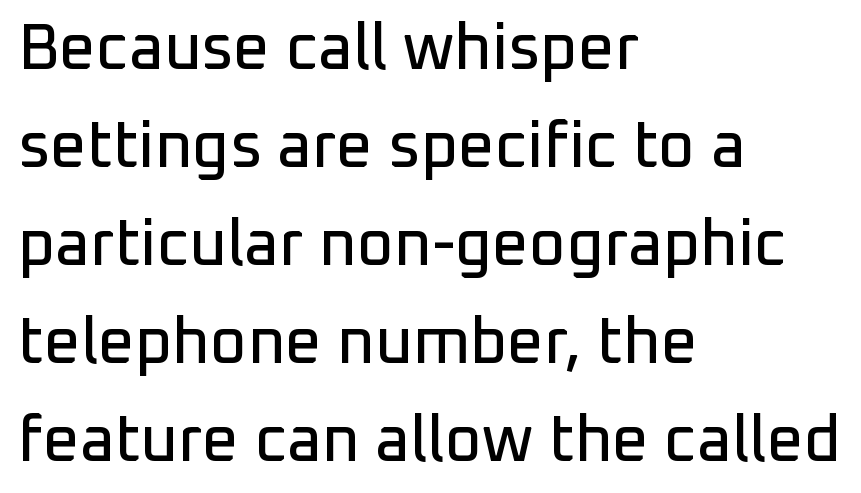
Underlining? Definitely not there. Tracking here is standard; glyphs follow each other at the usual distance. Each letter keeps its own natural width here, so spacing adapts to shape. Style check: upright.
